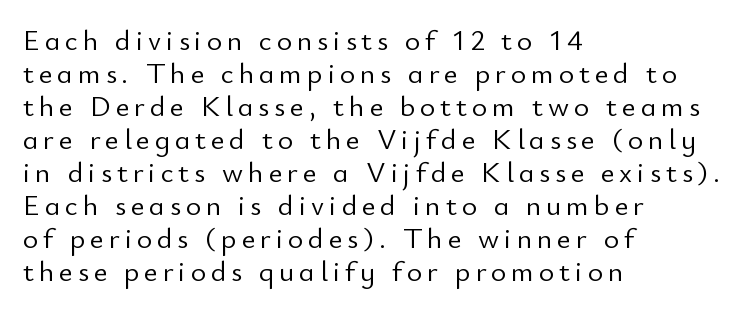
{"serif": "no", "italic": "no", "bold": "no", "weight": "light", "width": "normal", "stroke_contrast": "low", "x_height": "small", "monospaced": "no", "underline": "no", "align": "left", "line_spacing": "tight", "line_spacing_ratio": 1.14, "glyph_px": 29}
